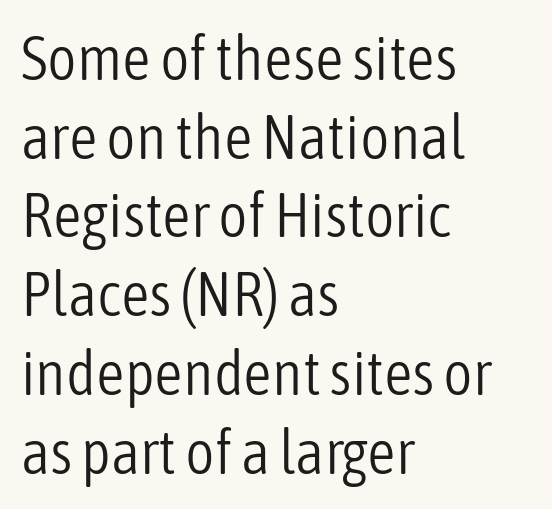
{"serif": "no", "italic": "no", "bold": "no", "weight": "light", "width": "condensed", "stroke_contrast": "low", "x_height": "medium", "monospaced": "no", "underline": "no", "align": "left", "line_spacing": "normal", "line_spacing_ratio": 1.25, "letter_spacing": "normal", "letter_spacing_em": 0.0, "glyph_px": 63}
